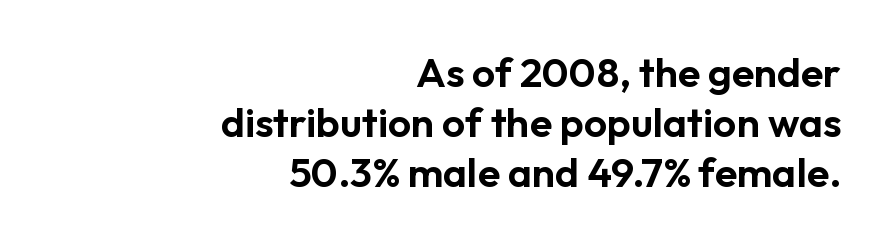
{"serif": "no", "italic": "no", "width": "normal", "stroke_contrast": "low", "x_height": "medium", "monospaced": "no", "underline": "no", "align": "right", "line_spacing_ratio": 1.22, "letter_spacing": "normal", "letter_spacing_em": 0.0, "glyph_px": 41}
